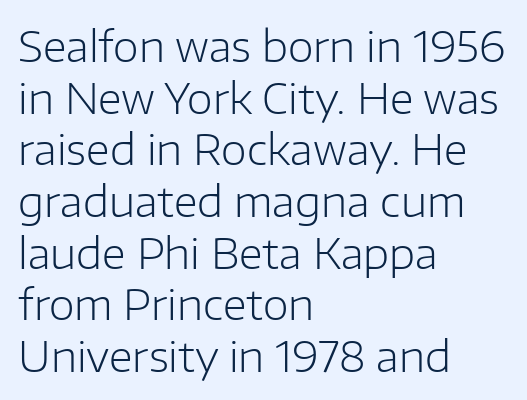
{"serif": "no", "italic": "no", "bold": "no", "weight": "light", "width": "normal", "stroke_contrast": "low", "x_height": "medium", "monospaced": "no", "underline": "no", "align": "left", "line_spacing_ratio": 1.23, "letter_spacing": "normal", "letter_spacing_em": 0.0, "glyph_px": 42}
